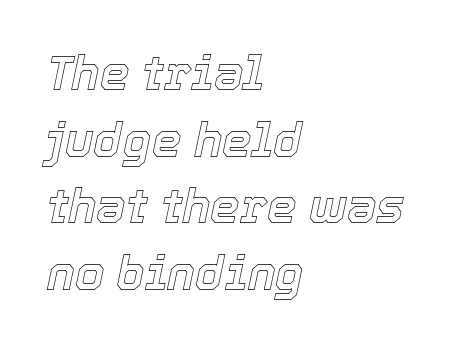
{"italic": "yes", "lean": "right", "slant_degrees": 12, "width": "normal", "x_height": "medium", "monospaced": "no", "underline": "no", "align": "left", "line_spacing": "normal", "line_spacing_ratio": 1.42, "letter_spacing": "normal", "letter_spacing_em": 0.0, "glyph_px": 47}
